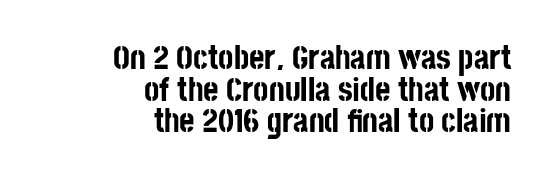
The image shows 33 px bold, condensed sans-serif type, upright; set right-aligned, tight line spacing (0.96x), normal letter spacing, not underlined; low stroke contrast and a large x-height.
